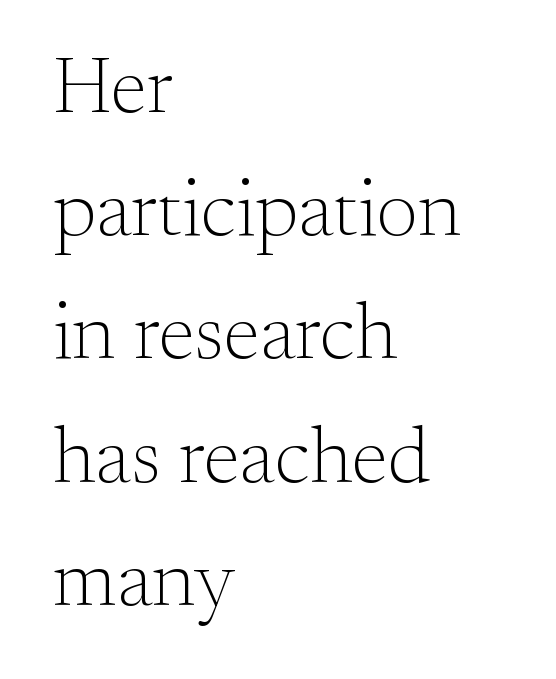
Compared with a typical body face, this is equally light or lighter still. Rendered with straight, roman letterforms. These lines are rendered in a variable-pitch font. Observe the serifs anchoring each vertical stroke in this sample.
